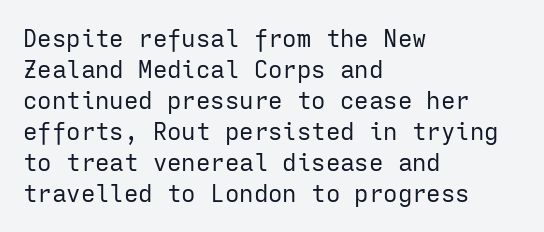
These lines keep a tight, regular rhythm from letter to letter. Notice how descenders clear the ascenders below comfortably — that's standard leading. These lines were composed using upright roman letters. One-word summary of the alignment: left. Nobody drew a line under any word here. The typesetting does not lean heavy: it is not bold.
